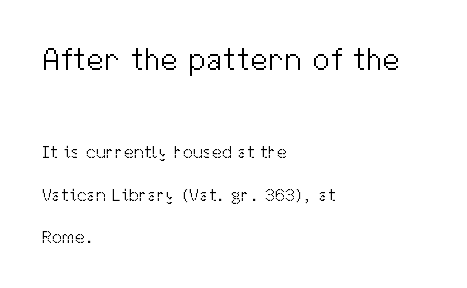
This sample has the flowing, uneven cadence of proportional lettering. The line texture is even and compact thanks to regular tracking. The first block has been scaled up relative to the second. Caption: face not bold, strokes unweighted. Compared with a centered layout, this one pins lines to the left instead.
